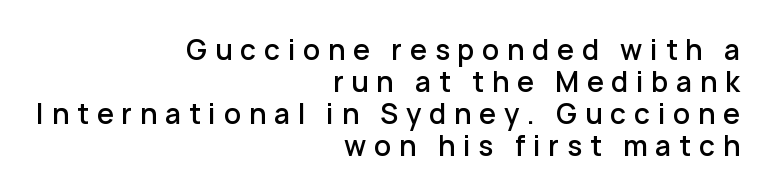
Notice how the stems are strictly vertical — no italics here. How are the letters spaced? Widely, with obvious added tracking. Does the copy run flush right? Yes — the right margin is perfectly even. A clean baseline with only descenders dipping below it.
